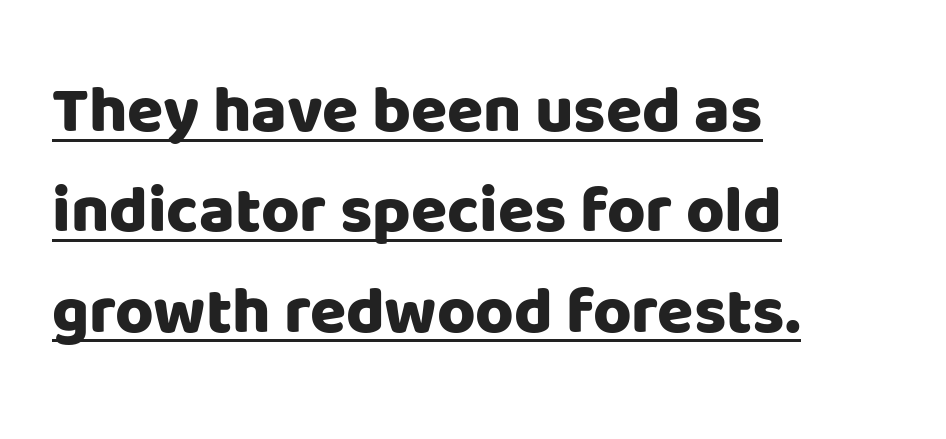
{"serif": "no", "italic": "no", "bold": "yes", "weight": "heavy", "width": "normal", "stroke_contrast": "low", "x_height": "large", "monospaced": "no", "underline": "yes", "align": "left", "line_spacing": "normal", "line_spacing_ratio": 1.52, "letter_spacing": "normal", "letter_spacing_em": 0.0, "glyph_px": 66}
